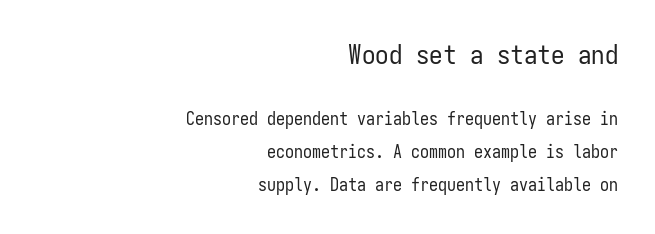
The image shows 27 px text type, upright; set right-aligned, line spacing 1.81x, normal letter spacing, not underlined; the first (top) block is 1.5x larger.
